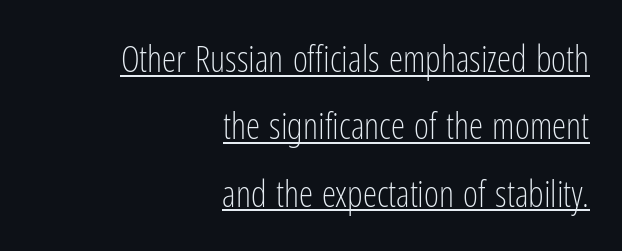
The image shows 36 px light, condensed sans-serif type, upright; set right-aligned, line spacing 1.87x, normal letter spacing, underlined; low stroke contrast and a medium x-height.
